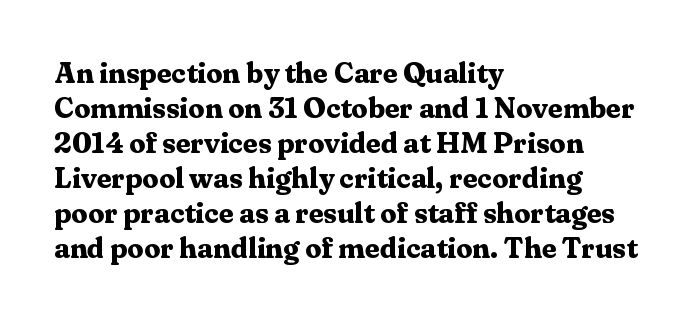
Does the type have serifs? Yes, each stem ends in a small foot. Caption: standard tracking, unaltered. Weight check: bold — yes, fully. The string is rendered with underlining switched off. The axis of the letterforms is exactly vertical.
